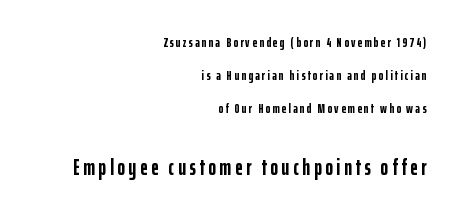
{"italic": "no", "bold": "yes", "underline": "no", "align": "right", "line_spacing": "loose", "line_spacing_ratio": 2.35, "larger_block": "second", "size_ratio": 1.64, "glyph_px": 23}
